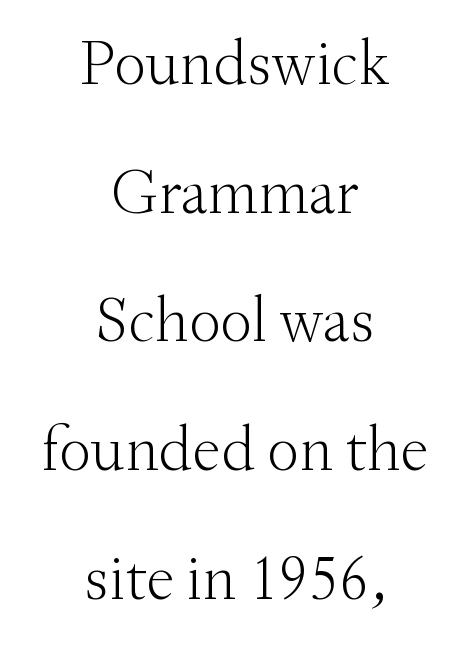
Yep, those are serifs on the letters. The horizontal fit of the characters is conventional and even. You could fit nearly another row in the gap between these rows. Characters remain perfectly vertical along every line.
